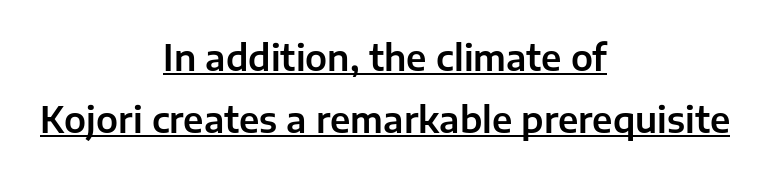
These characters rest on top of a visible drawn line. This sample uses a sans-serif face. Nothing unusual about the tracking: characters are spaced as the font intends. Designer's note — italics off, roman on. The text block is weighted toward neither margin, spreading evenly from the middle. Looks like regular typesetting: each glyph gets only the width it needs.
